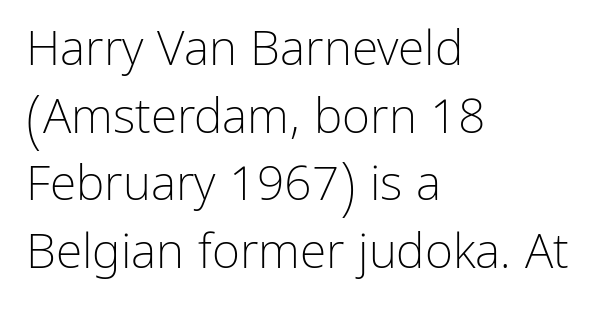
Q: Is the text bold? A: No.
Q: Is the text italic (slanted)? A: No, it is upright.
Q: Is the typeface a serif or a sans-serif typeface? A: Sans-serif.
Q: Is the text underlined? A: No.
Q: How is the paragraph aligned? A: Left-aligned.
Q: Is the spacing between letters normal or unusually wide? A: Normal.
Q: Is the spacing between lines tight, normal or loose? A: Normal.
Q: Width (condensed, normal, or wide)? A: Normal.
Q: Stroke contrast? A: Low.
Q: x-height? A: Medium.
Q: Monospaced? A: No.
